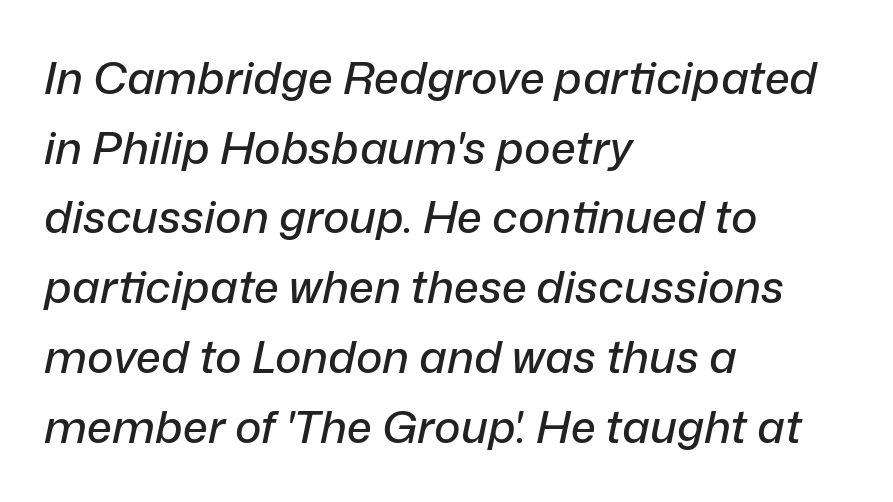
The image shows 45 px text type, italic (leaning right); set left-aligned, normal line spacing (1.55x), normal letter spacing, not underlined; low stroke contrast and a medium x-height.
